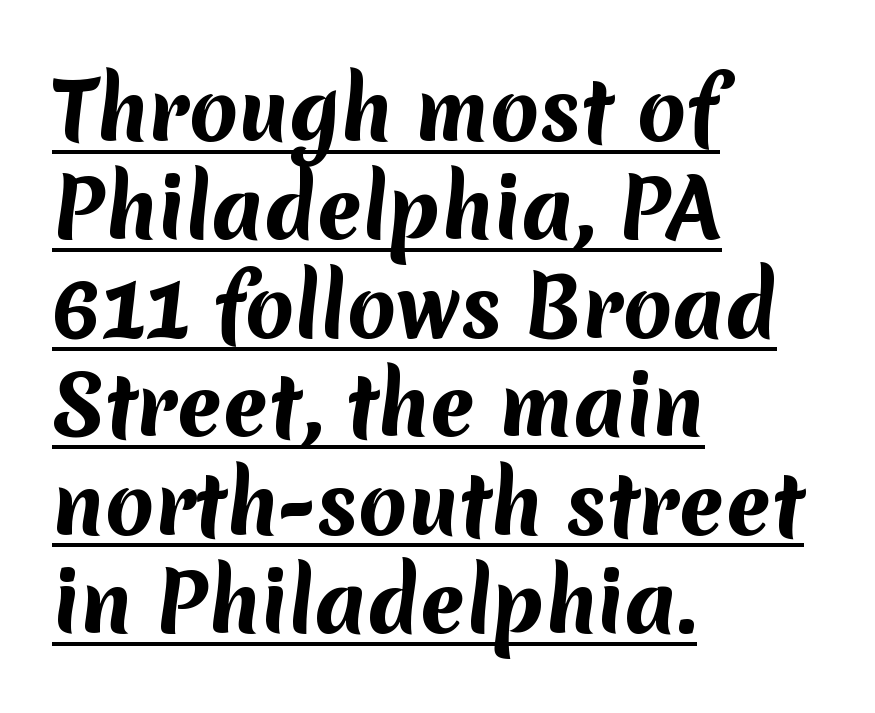
No extra tracking has been applied to these lines. The face used here is proportionally spaced, like ordinary book or web type. This sample is left-justified, so line endings fall wherever the words run out. Pretty heavy lettering here — definitely bold.
